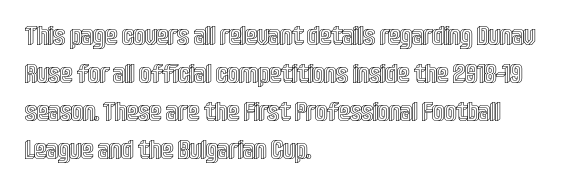
Q: Is the text italic (slanted)? A: No, it is upright.
Q: Is the text underlined? A: No.
Q: How is the paragraph aligned? A: Left-aligned.
Q: Is the spacing between letters normal or unusually wide? A: Normal.
Q: Is the spacing between lines tight, normal or loose? A: Normal.
